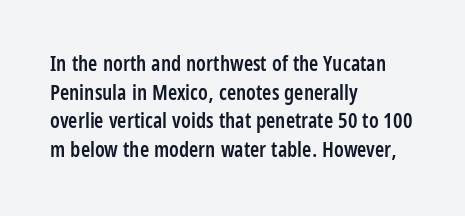
{"italic": "no", "bold": "semi", "underline": "no", "align": "left", "line_spacing": "normal", "line_spacing_ratio": 1.36, "letter_spacing": "normal", "letter_spacing_em": 0.0, "glyph_px": 21}
